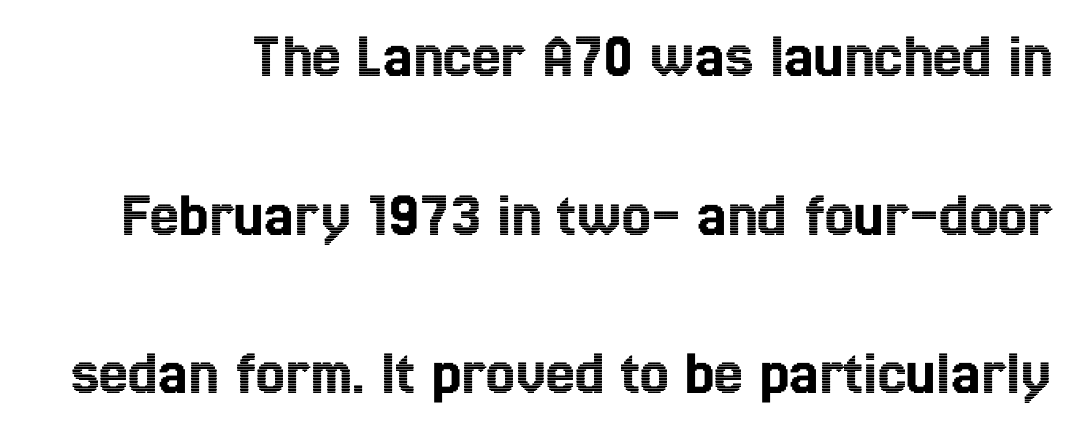
{"italic": "no", "width": "condensed", "x_height": "medium", "monospaced": "no", "underline": "no", "line_spacing": "loose", "line_spacing_ratio": 2.44, "letter_spacing": "normal", "letter_spacing_em": 0.0, "glyph_px": 65}
